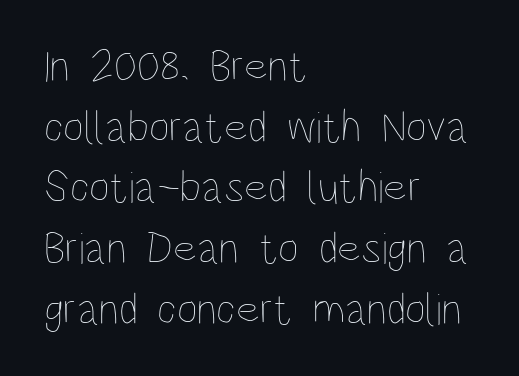
{"italic": "no", "bold": "no", "weight": "thin", "width": "condensed", "stroke_contrast": "low", "x_height": "large", "monospaced": "no", "underline": "no", "align": "left", "line_spacing": "normal", "line_spacing_ratio": 1.35, "letter_spacing": "normal", "letter_spacing_em": 0.0, "glyph_px": 45}
